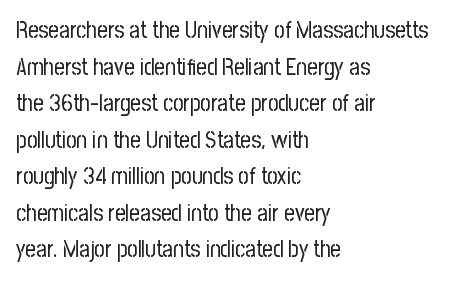
Notice how descenders clear the ascenders below comfortably — that's standard leading. Heft: none added — not bold. Posture: upright roman. The tracking reads as untouched default to a designer's eye. If you drew a ruler down the left edge, every line would touch it.
